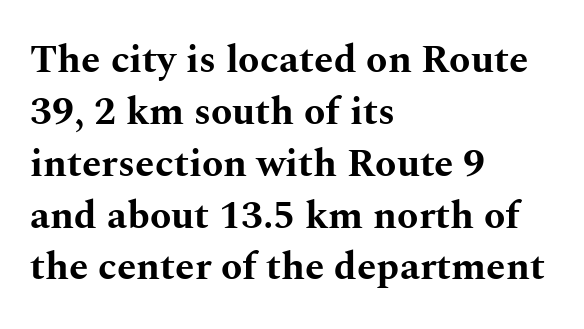
What stands out about the letter spacing? Nothing — it is the standard amount. Whoever set this chose a conventional vertical rhythm. Words float on clear page, feet unadorned. Every letter is thick-stroked: bold, no question. Layout note: lines flush left.
